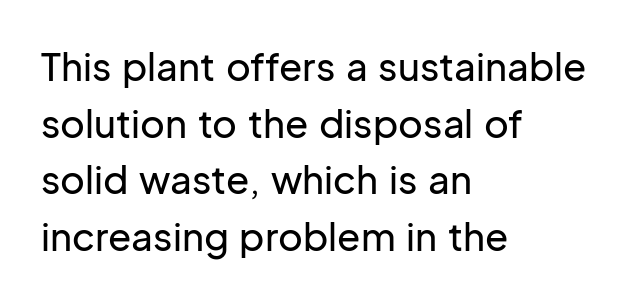
{"serif": "no", "italic": "no", "width": "normal", "stroke_contrast": "low", "x_height": "medium", "monospaced": "no", "underline": "no", "align": "left", "line_spacing": "normal", "line_spacing_ratio": 1.49, "letter_spacing": "normal", "letter_spacing_em": 0.0, "glyph_px": 38}
